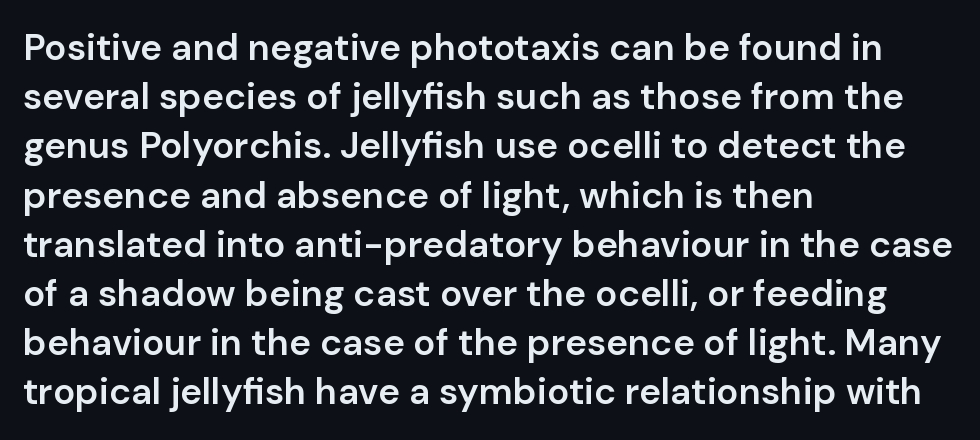
Q: Is the text bold? A: Semi-bold.
Q: Is the text italic (slanted)? A: No, it is upright.
Q: Is the typeface a serif or a sans-serif typeface? A: Sans-serif.
Q: Is the text underlined? A: No.
Q: How is the paragraph aligned? A: Left-aligned.
Q: Is the spacing between letters normal or unusually wide? A: Normal.
Q: Is the spacing between lines tight, normal or loose? A: Normal.
Q: Width (condensed, normal, or wide)? A: Normal.
Q: Stroke contrast? A: Low.
Q: x-height? A: Medium.
Q: Monospaced? A: No.
